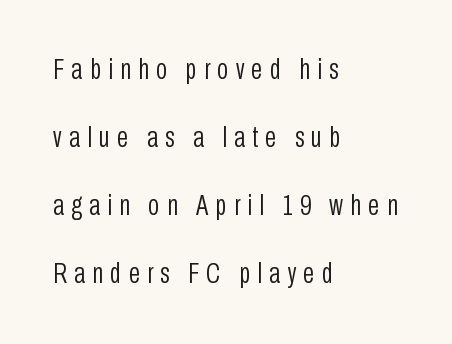
Q: Is the text bold? A: No.
Q: Is the text italic (slanted)? A: No, it is upright.
Q: Is the typeface a serif or a sans-serif typeface? A: Sans-serif.
Q: Is the text underlined? A: No.
Q: How is the paragraph aligned? A: Left-aligned.
Q: Is the spacing between letters normal or unusually wide? A: Unusually wide.
Q: Is the spacing between lines tight, normal or loose? A: Loose.
Q: Width (condensed, normal, or wide)? A: Condensed.
Q: Stroke contrast? A: Low.
Q: x-height? A: Medium.
Q: Monospaced? A: No.
